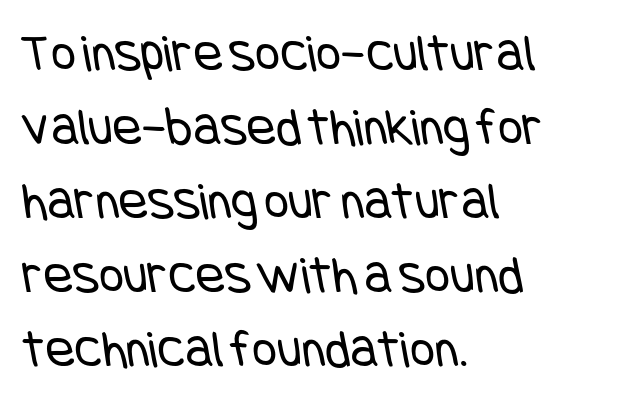
The image shows 54 px regular-weight, condensed sans-serif type; set left-aligned, normal line spacing (1.37x), normal letter spacing, not underlined; low stroke contrast and a large x-height.
